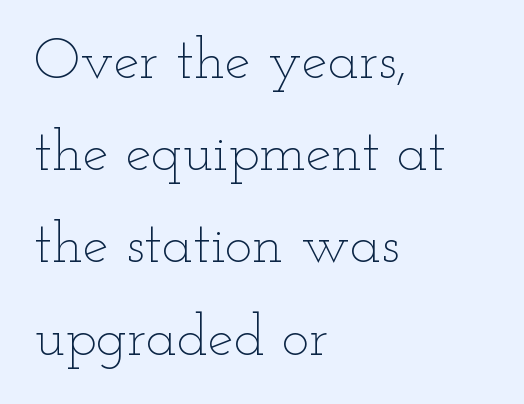
{"italic": "no", "bold": "no", "weight": "thin", "width": "wide", "stroke_contrast": "low", "x_height": "small", "monospaced": "no", "underline": "no", "align": "left", "line_spacing": "normal", "line_spacing_ratio": 1.59, "letter_spacing": "normal", "letter_spacing_em": 0.0, "glyph_px": 58}
